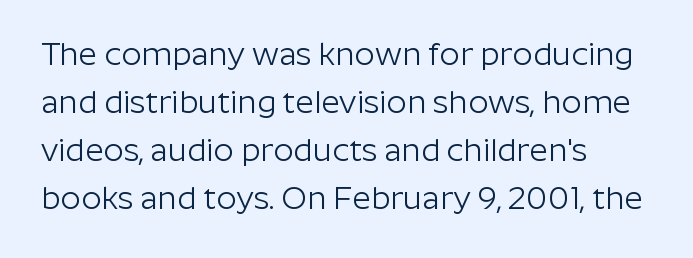
Style check: upright. Tracking here is standard; glyphs follow each other at the usual distance. Summary of weight: not heavy and not bold. Descenders are the only things crossing below the line.
